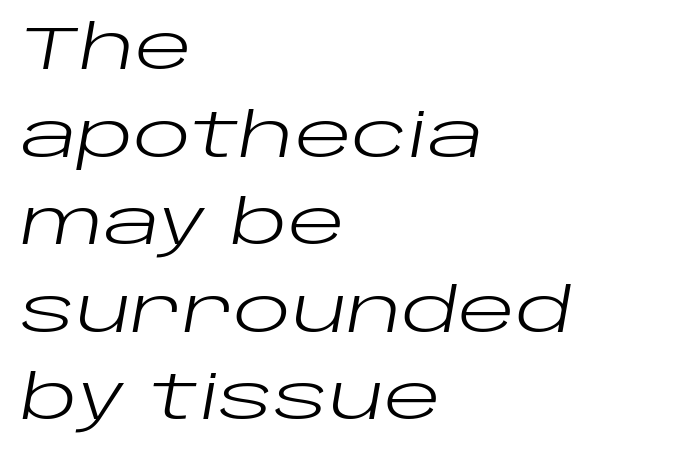
{"italic": "yes", "lean": "right", "slant_degrees": 10, "bold": "no", "weight": "regular", "width": "wide", "stroke_contrast": "low", "x_height": "large", "monospaced": "no", "underline": "no", "align": "left", "line_spacing": "normal", "line_spacing_ratio": 1.46, "letter_spacing": "normal", "letter_spacing_em": 0.0, "glyph_px": 60}
